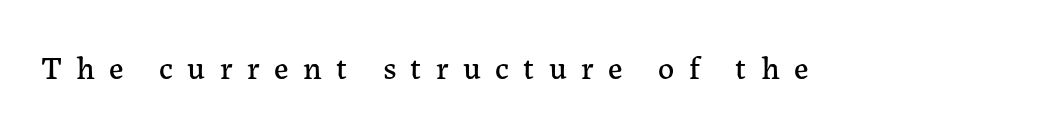
Q: Is the text italic (slanted)? A: No, it is upright.
Q: Is the typeface a serif or a sans-serif typeface? A: Serif.
Q: Is the text underlined? A: No.
Q: Is the spacing between letters normal or unusually wide? A: Unusually wide.
Q: Width (condensed, normal, or wide)? A: Normal.
Q: Stroke contrast? A: Low.
Q: x-height? A: Medium.
Q: Monospaced? A: No.
